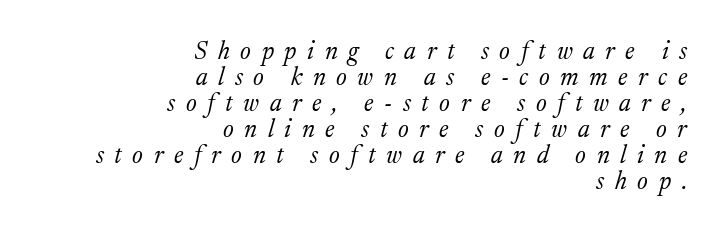
The text block is weighted toward the right margin, trailing off unevenly leftward. These lines huddle together more closely than default settings would place them. The tracking reads as deliberately expanded to a designer's eye. Just letters on the line, the space beneath them empty. No extra ink here — the face is not bold. Would a proofreader flag this as italicized? Yes.
